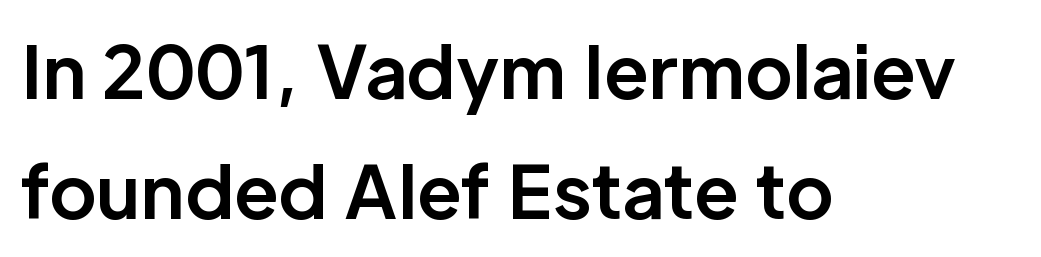
Varying glyph widths throughout — classic text-font behaviour. Typographic density is high because the face is bold. A student would call this left alignment; a typographer would say flush left, rag right. The leading is moderate, giving the passage an even texture. In terms of posture, this sample is upright.
